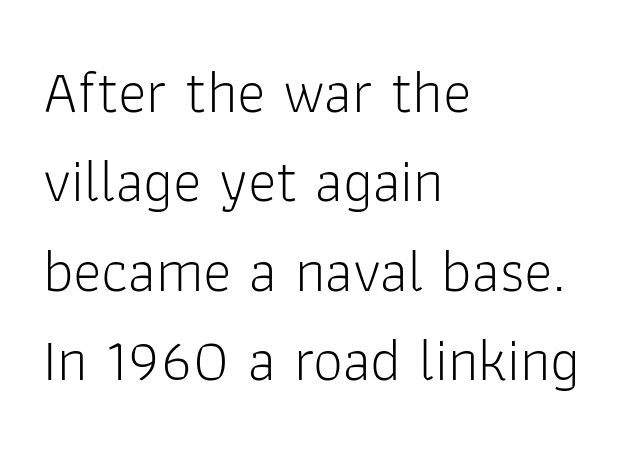
Q: Is the text bold? A: No.
Q: Is the text italic (slanted)? A: No, it is upright.
Q: Is the typeface a serif or a sans-serif typeface? A: Sans-serif.
Q: Is the text underlined? A: No.
Q: How is the paragraph aligned? A: Left-aligned.
Q: Is the spacing between letters normal or unusually wide? A: Normal.
Q: Is the spacing between lines tight, normal or loose? A: Normal.
Q: Width (condensed, normal, or wide)? A: Normal.
Q: Stroke contrast? A: Low.
Q: x-height? A: Medium.
Q: Monospaced? A: No.
